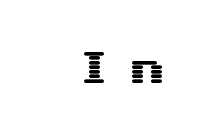
Someone cranked the tracking dial way up on this one. Quick note: not italic, upright. The text was rendered using a sans face with plain stroke endings. The strip under each line holds only bare page.
